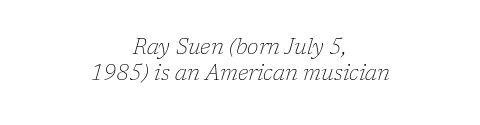
The image shows 21 px text type, italic (leaning right); set centered, normal line spacing (1.25x), normal letter spacing, not underlined.
